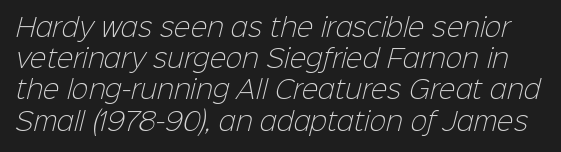
Stems and bowls with no extra thickness — not bold. Quick note: underline off. Look at the tracking — it's just the regular setting, nothing added. Evenly set lines give the paragraph a standard silhouette.
